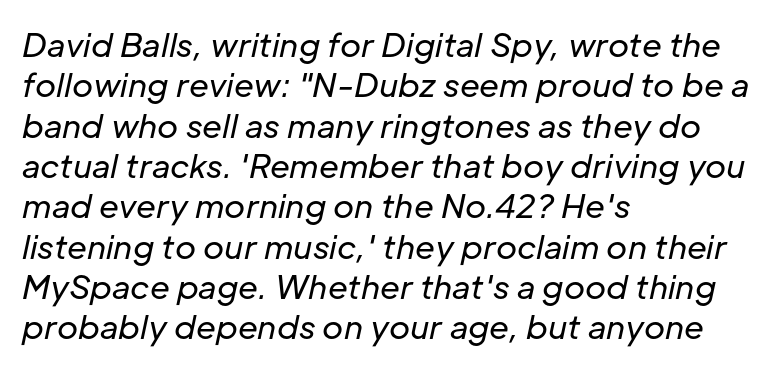
The rendering uses a moderate line-height, typical for paragraphs. A typesetter would call this zero additional tracking. An italicized treatment has been applied to the whole sample. Plain, unruled lines of type.
